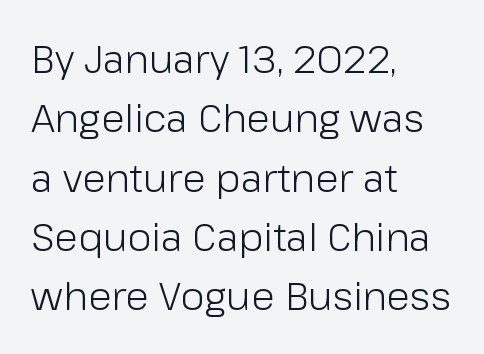
The image shows 39 px light sans-serif type, upright; set left-aligned, normal line spacing (1.52x), normal letter spacing, not underlined; low stroke contrast and a medium x-height.
